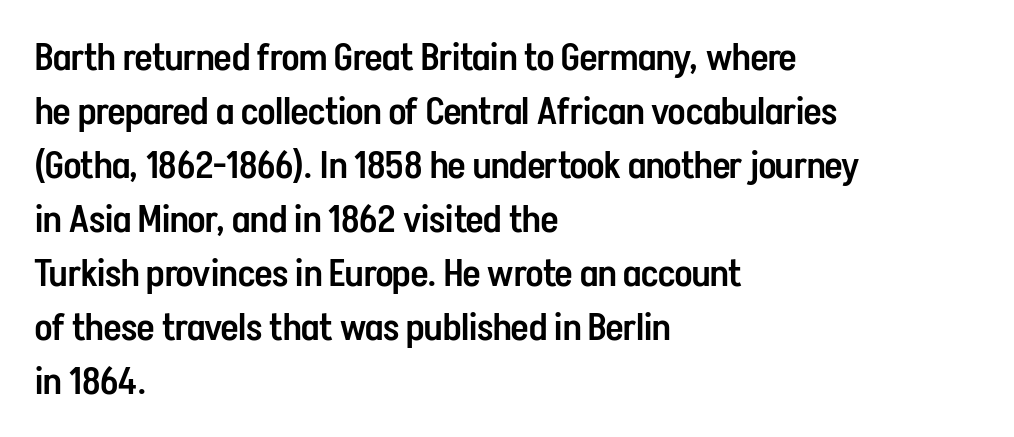
The image shows 38 px semibold, condensed sans-serif type, upright; set left-aligned, normal line spacing (1.42x), normal letter spacing, not underlined; low stroke contrast and a medium x-height.
